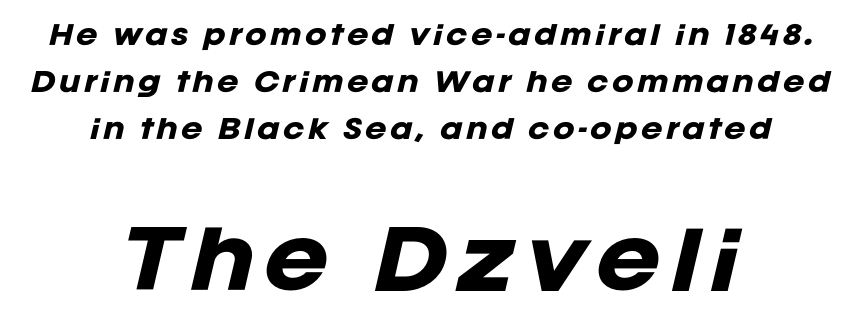
The image shows 78 px heavy type, italic (leaning right); set centered, line spacing 1.8x, not underlined; the second (bottom) block is 3.0x larger; low stroke contrast and a large x-height.
